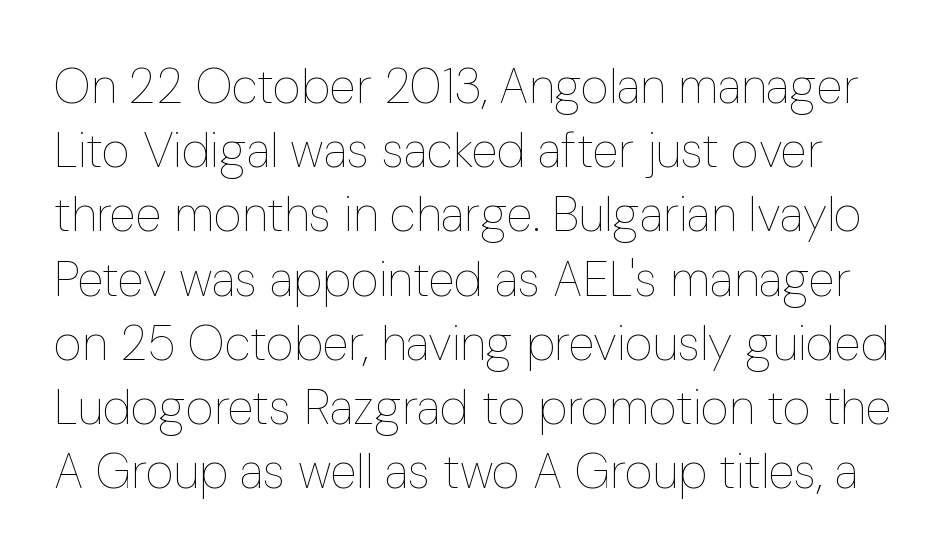
{"italic": "no", "bold": "no", "weight": "thin", "width": "condensed", "stroke_contrast": "low", "x_height": "medium", "monospaced": "no", "underline": "no", "line_spacing": "normal", "line_spacing_ratio": 1.31, "letter_spacing": "normal", "letter_spacing_em": 0.0, "glyph_px": 49}
